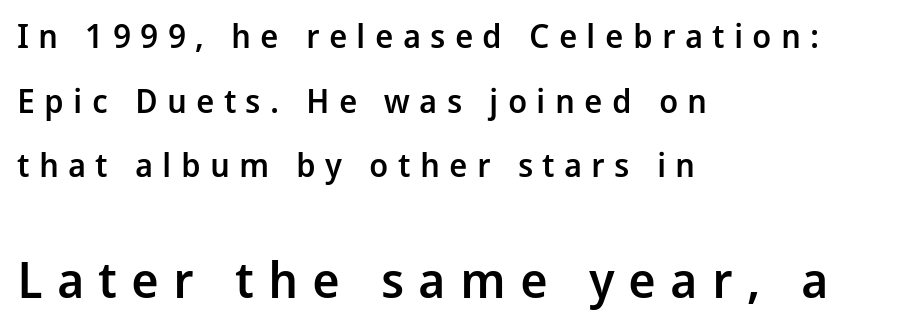
Q: Is the text bold? A: Semi-bold.
Q: Is the text italic (slanted)? A: No, it is upright.
Q: Is the typeface a serif or a sans-serif typeface? A: Sans-serif.
Q: Is the text underlined? A: No.
Q: How is the paragraph aligned? A: Left-aligned.
Q: Is the spacing between letters normal or unusually wide? A: Unusually wide.
Q: Is the spacing between lines tight, normal or loose? A: Loose.
Q: Which block of text is set in a larger size, the first (top) or the second (bottom)? A: The second (bottom) one.
Q: Width (condensed, normal, or wide)? A: Normal.
Q: Stroke contrast? A: Low.
Q: x-height? A: Medium.
Q: Monospaced? A: No.
